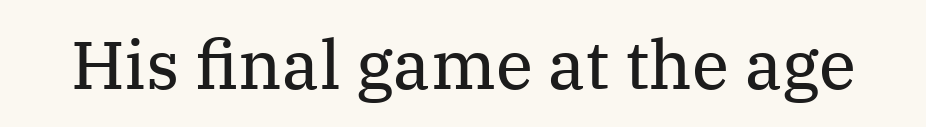
Vertical stems look standard width or narrower in stroke. The letters sit at their default tracking, neither squeezed nor spread. The rendering uses natural spacing where letterforms have individual widths. You can tell it's not italic because the verticals are truly vertical.
